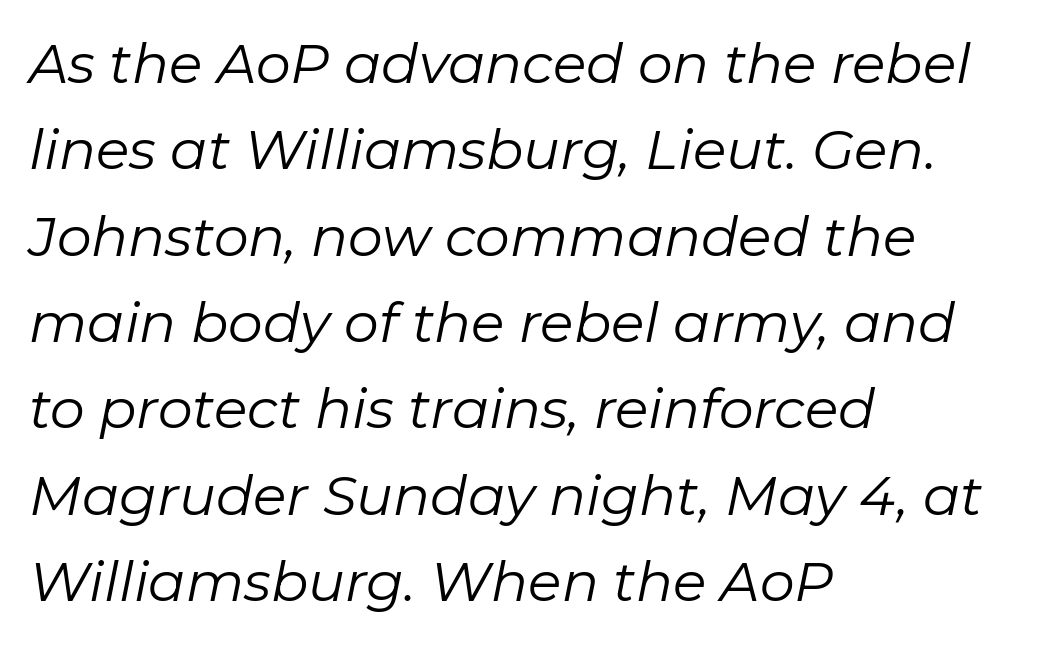
{"italic": "yes", "lean": "right", "slant_degrees": 11, "bold": "no", "weight": "regular", "width": "normal", "stroke_contrast": "low", "x_height": "medium", "monospaced": "no", "underline": "no", "align": "left", "line_spacing": "normal", "line_spacing_ratio": 1.57, "letter_spacing": "normal", "letter_spacing_em": 0.0, "glyph_px": 55}
